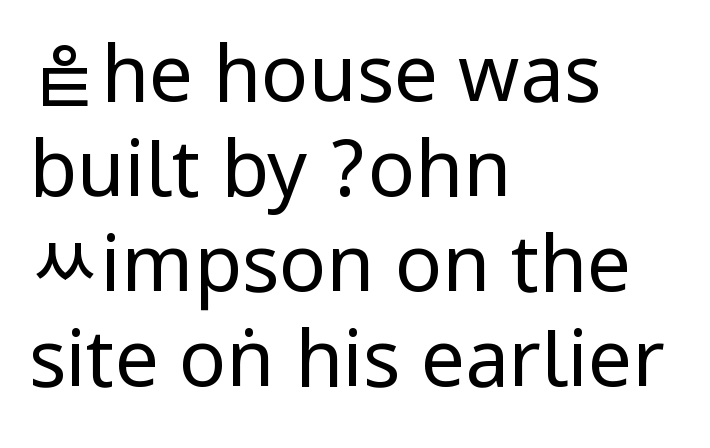
{"serif": "no", "italic": "no", "bold": "no", "weight": "regular", "width": "condensed", "stroke_contrast": "low", "underline": "no", "align": "left", "line_spacing_ratio": 1.22, "letter_spacing": "normal", "letter_spacing_em": 0.0, "glyph_px": 78}
